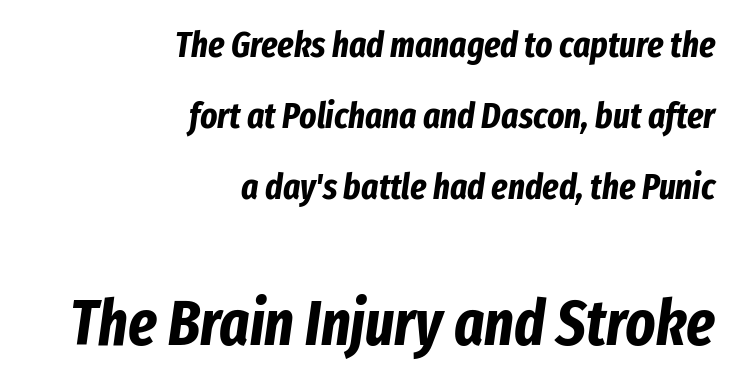
The image shows 63 px bold, condensed type, italic (leaning right); set right-aligned, loose line spacing (1.97x), normal letter spacing, not underlined; the second (bottom) block is 1.75x larger; low stroke contrast and a medium x-height.
